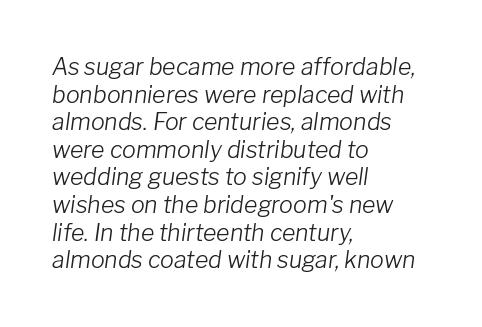
{"italic": "yes", "lean": "right", "slant_degrees": 8, "bold": "no", "underline": "no", "align": "left", "line_spacing_ratio": 1.2, "letter_spacing": "normal", "letter_spacing_em": 0.0, "glyph_px": 23}
